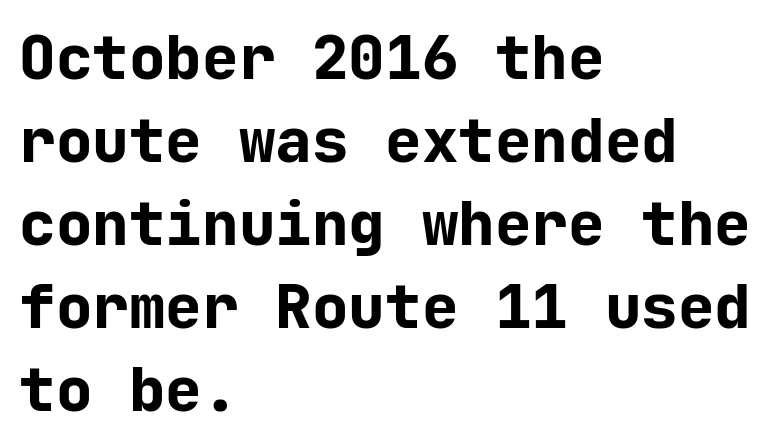
The image shows 61 px bold sans-serif type, upright, monospaced; set left-aligned, normal line spacing (1.36x), normal letter spacing, not underlined; low stroke contrast and a medium x-height.
